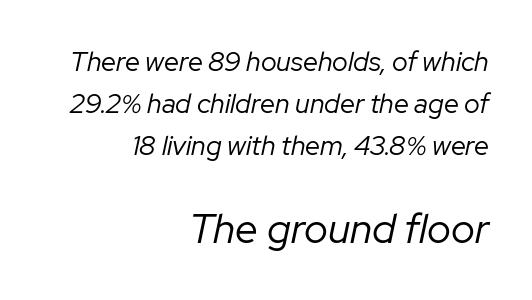
Q: Is the text bold? A: No.
Q: Is the text italic (slanted)? A: Yes, it leans right by about 12 degrees.
Q: Is the text underlined? A: No.
Q: How is the paragraph aligned? A: Right-aligned.
Q: Is the spacing between letters normal or unusually wide? A: Normal.
Q: Is the spacing between lines tight, normal or loose? A: Normal.
Q: Which block of text is set in a larger size, the first (top) or the second (bottom)? A: The second (bottom) one.
Q: Width (condensed, normal, or wide)? A: Normal.
Q: Stroke contrast? A: Low.
Q: x-height? A: Medium.
Q: Monospaced? A: No.
